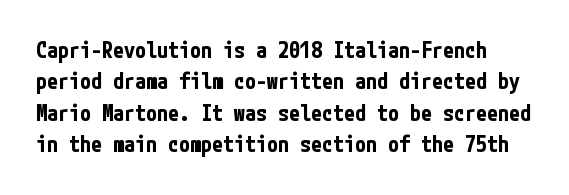
The image shows 22 px bold type, upright; set normal line spacing (1.43x), normal letter spacing, not underlined.
